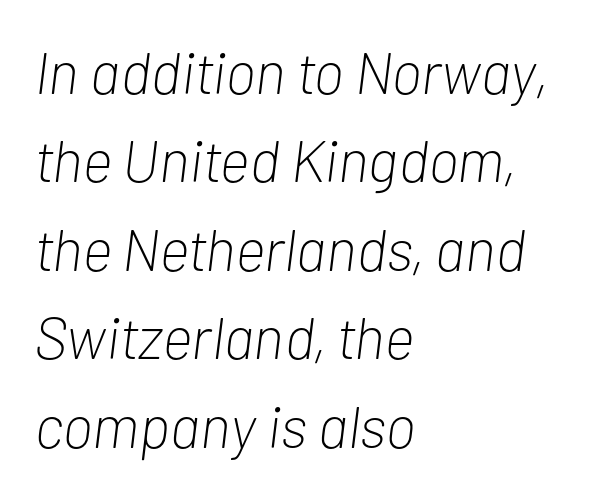
{"italic": "yes", "lean": "right", "slant_degrees": 7, "bold": "no", "weight": "light", "width": "condensed", "stroke_contrast": "low", "x_height": "medium", "monospaced": "no", "underline": "no", "align": "left", "line_spacing": "normal", "line_spacing_ratio": 1.5, "letter_spacing": "normal", "letter_spacing_em": 0.0, "glyph_px": 59}
